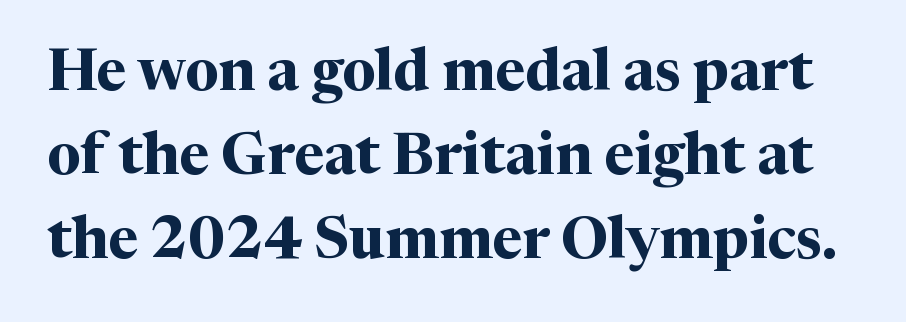
The image shows 58 px bold serif type, upright; set normal line spacing (1.45x), normal letter spacing, not underlined; medium stroke contrast and a medium x-height.
